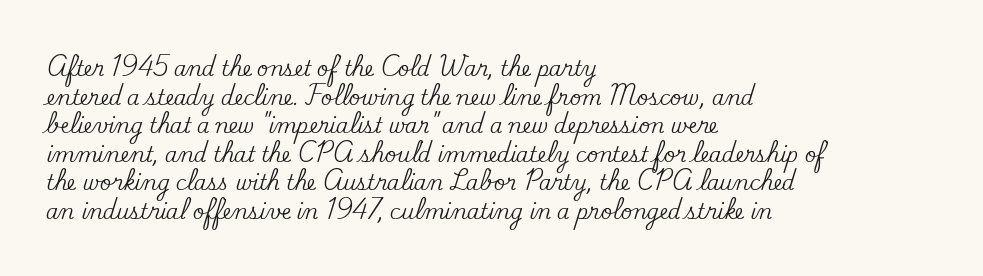
{"underline": "no", "align": "left", "line_spacing": "normal", "line_spacing_ratio": 1.43, "letter_spacing": "normal", "letter_spacing_em": 0.0, "glyph_px": 20}
